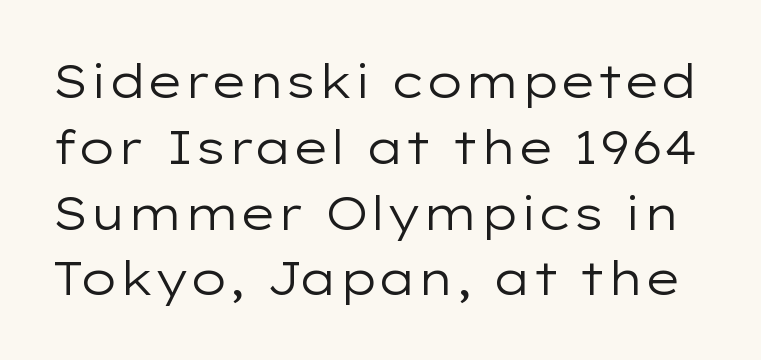
{"serif": "no", "italic": "no", "bold": "no", "weight": "regular", "width": "wide", "stroke_contrast": "low", "x_height": "medium", "monospaced": "no", "underline": "no", "line_spacing": "normal", "line_spacing_ratio": 1.43, "letter_spacing": "normal", "letter_spacing_em": 0.0, "glyph_px": 46}
